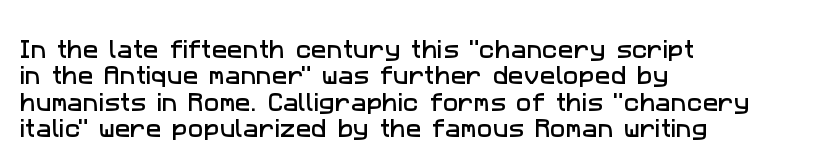
Q: Is the text underlined? A: No.
Q: How is the paragraph aligned? A: Left-aligned.
Q: Is the spacing between letters normal or unusually wide? A: Normal.
Q: Is the spacing between lines tight, normal or loose? A: Normal.
